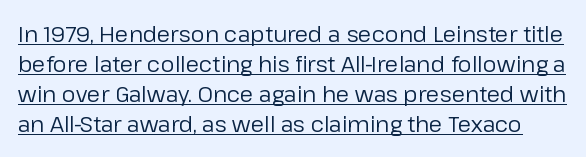
The specimen includes a rule beneath the text block's lines. Honestly, the row spacing looks completely unremarkable. Tall strokes in this sample are plumb rather than angled. Compared with a typical body face, this is equally light or lighter still. This sample uses plain, unmodified letter spacing.
